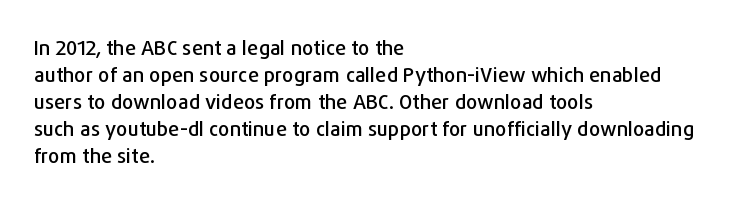
Q: Is the text italic (slanted)? A: No, it is upright.
Q: Is the text underlined? A: No.
Q: How is the paragraph aligned? A: Left-aligned.
Q: Is the spacing between letters normal or unusually wide? A: Normal.
Q: Is the spacing between lines tight, normal or loose? A: Normal.
